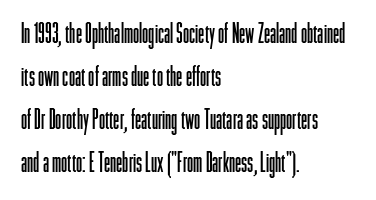
The image shows 28 px light, condensed sans-serif type, upright; set left-aligned, normal line spacing (1.53x), normal letter spacing, not underlined; low stroke contrast and a medium x-height.
